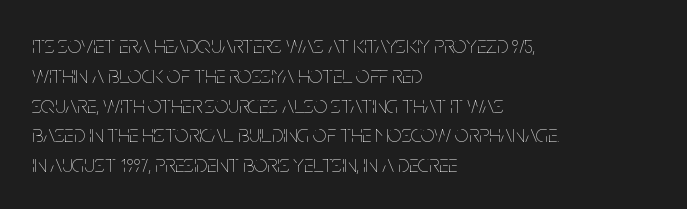
Q: Is the text bold? A: No.
Q: Is the text italic (slanted)? A: No, it is upright.
Q: Is the text underlined? A: No.
Q: How is the paragraph aligned? A: Left-aligned.
Q: Is the spacing between letters normal or unusually wide? A: Normal.
